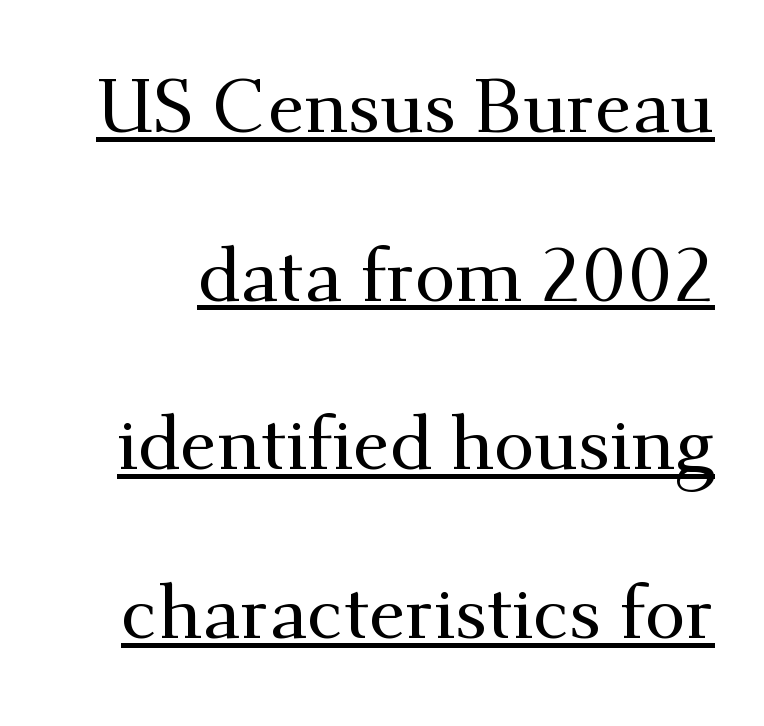
The image shows 74 px serif type, upright; set loose line spacing (2.28x), normal letter spacing, underlined; medium stroke contrast and a small x-height.
